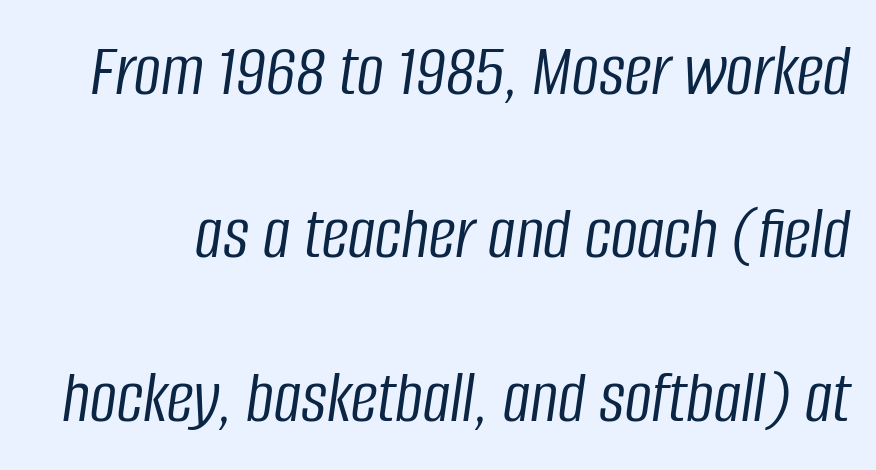
The image shows 75 px light, condensed type, italic (leaning right); set loose line spacing (2.18x), normal letter spacing, not underlined; low stroke contrast and a large x-height.
